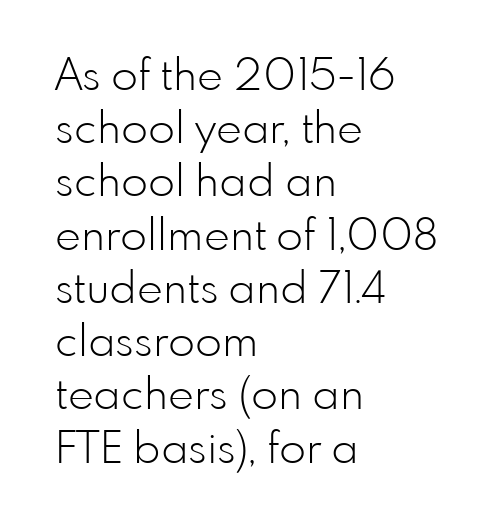
Typeset ragged right — the left edge is the straight one. The font is comparable to plain body text, perhaps lighter. You could not count columns in this text — the font is proportionally spaced. The glyphs are unaccompanied by any horizontal stroke below them. This sample uses an upright cut, with every glyph sitting square on the baseline.
